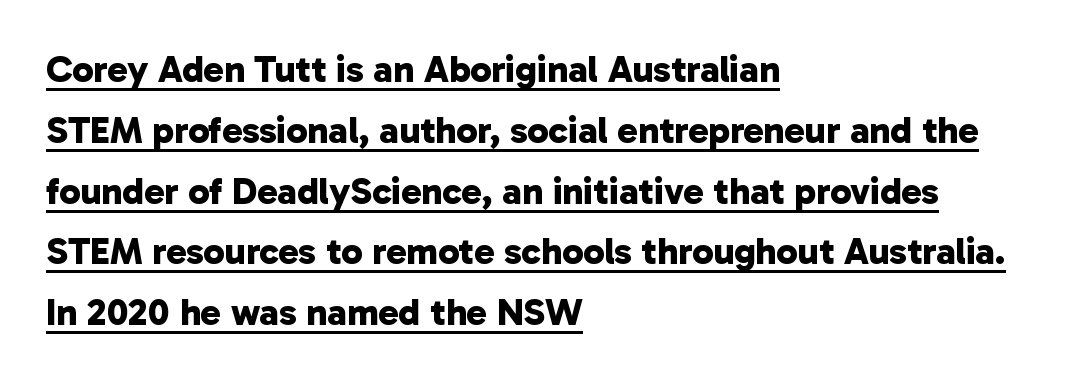
The image shows 38 px bold sans-serif type; set left-aligned, normal line spacing (1.6x), normal letter spacing, underlined; low stroke contrast and a medium x-height.
